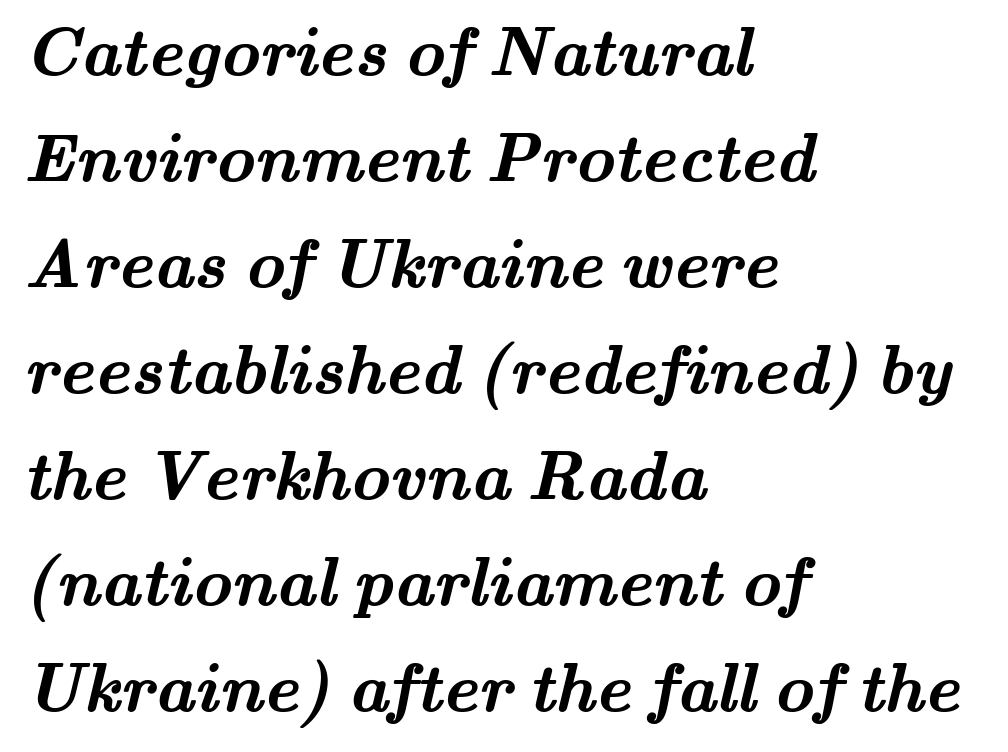
Q: Is the text bold? A: Yes.
Q: Is the typeface a serif or a sans-serif typeface? A: Serif.
Q: Is the text underlined? A: No.
Q: How is the paragraph aligned? A: Left-aligned.
Q: Is the spacing between letters normal or unusually wide? A: Normal.
Q: Is the spacing between lines tight, normal or loose? A: Normal.
Q: Width (condensed, normal, or wide)? A: Wide.
Q: Stroke contrast? A: Medium.
Q: x-height? A: Small.
Q: Monospaced? A: No.
